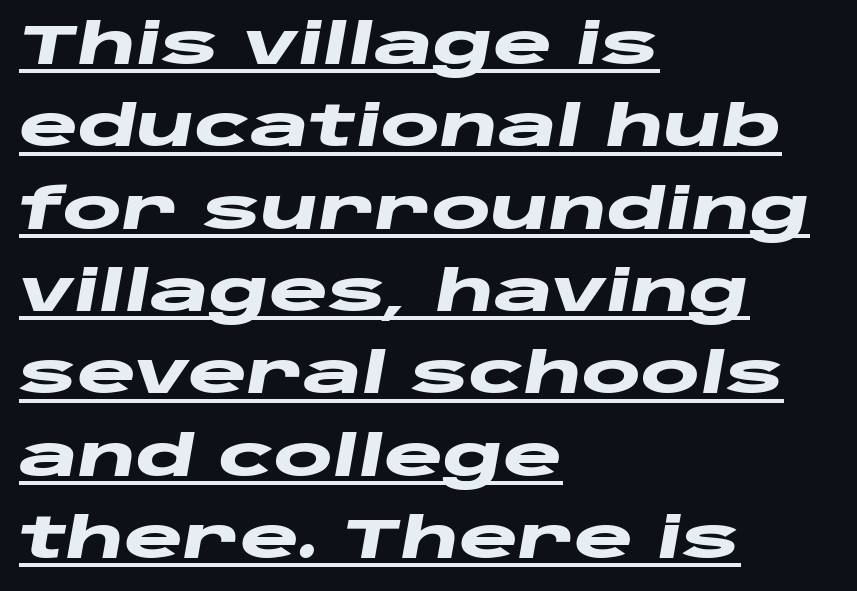
A classic flush-left, rag-right setting is used for this passage. Slanted lettering throughout. Letter spacing: default. You could not count columns in this text — the font is proportionally spaced. Bold? Absolutely — the strokes are thick and heavy. The typesetter has applied underlining to the passage shown.
